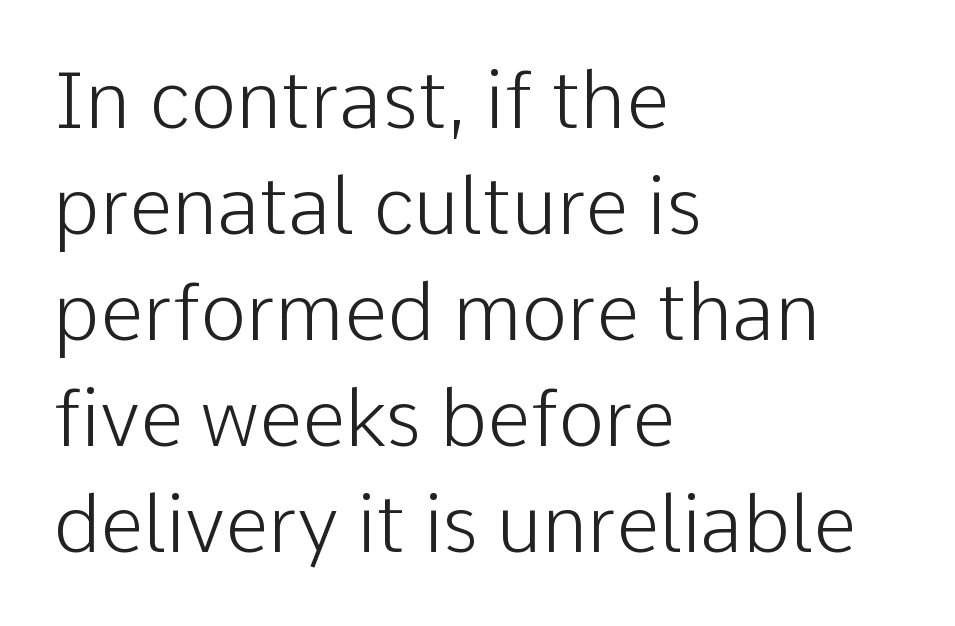
The image shows 78 px light sans-serif type, upright; set left-aligned, normal line spacing (1.36x), normal letter spacing, not underlined; low stroke contrast and a medium x-height.
